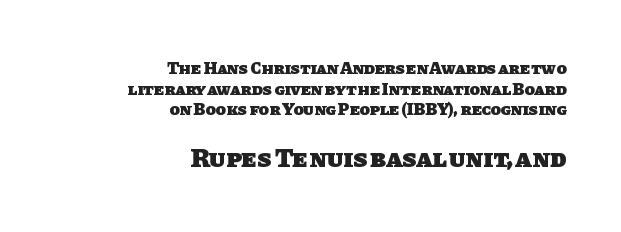
The image shows 26 px bold type; set right-aligned, line spacing 1.22x, normal letter spacing, not underlined; the second (bottom) block is 1.53x larger.
